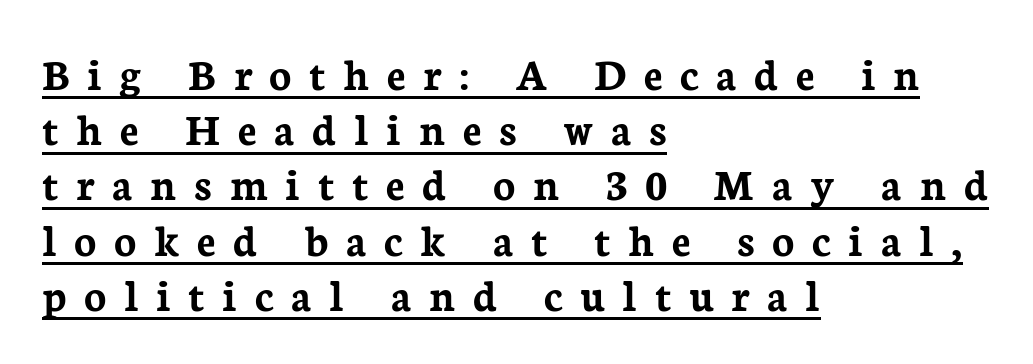
Q: Is the text bold? A: Yes.
Q: Is the text italic (slanted)? A: No, it is upright.
Q: Is the typeface a serif or a sans-serif typeface? A: Serif.
Q: Is the text underlined? A: Yes.
Q: How is the paragraph aligned? A: Left-aligned.
Q: Is the spacing between letters normal or unusually wide? A: Unusually wide.
Q: Width (condensed, normal, or wide)? A: Normal.
Q: Stroke contrast? A: Low.
Q: x-height? A: Medium.
Q: Monospaced? A: No.
